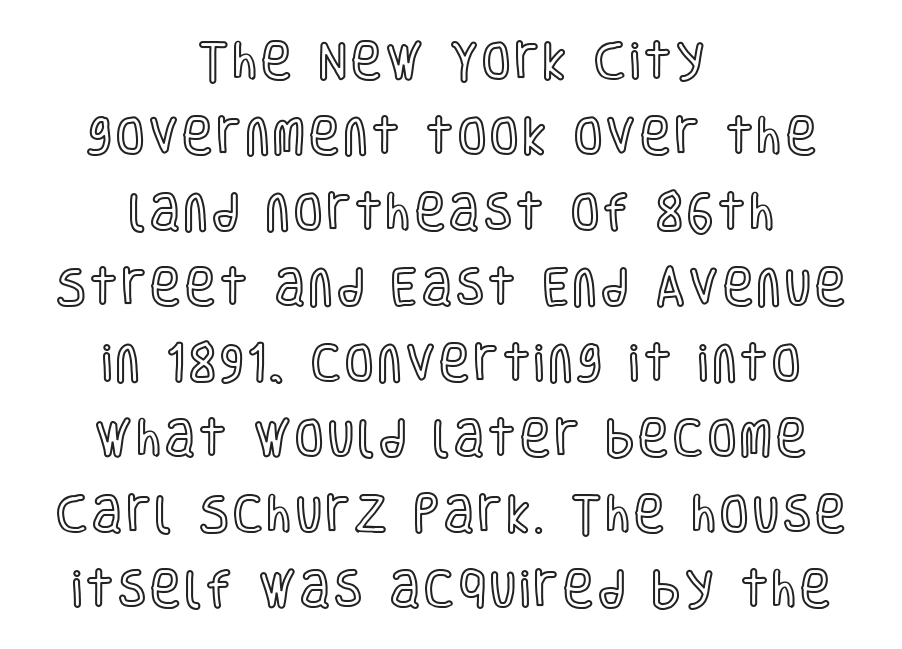
{"italic": "no", "width": "condensed", "x_height": "large", "monospaced": "no", "underline": "no", "align": "center", "line_spacing_ratio": 1.84, "glyph_px": 41}
